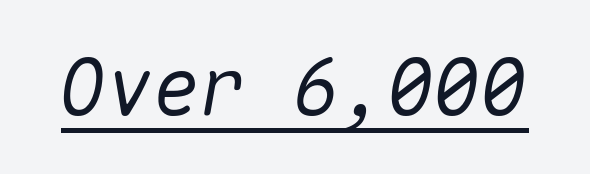
Q: Is the text italic (slanted)? A: Yes, it leans right by about 10 degrees.
Q: Is the text underlined? A: Yes.
Q: Is the spacing between letters normal or unusually wide? A: Normal.
Q: Width (condensed, normal, or wide)? A: Normal.
Q: Stroke contrast? A: Medium.
Q: x-height? A: Medium.
Q: Monospaced? A: Yes.
